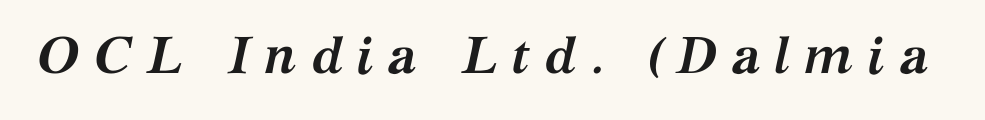
The image shows 52 px semibold serif type, italic (leaning right); set unusually wide letter spacing (+0.27 em), not underlined; medium stroke contrast and a medium x-height.
